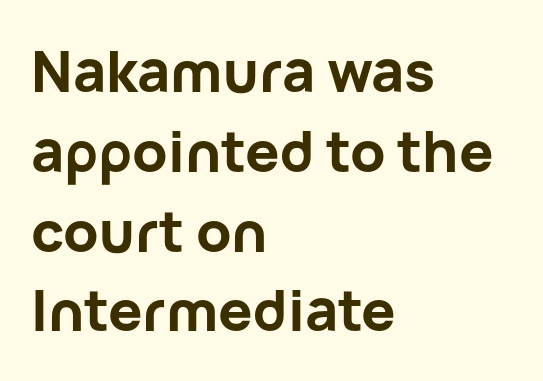
Q: Is the text bold? A: Yes.
Q: Is the text italic (slanted)? A: No, it is upright.
Q: Is the typeface a serif or a sans-serif typeface? A: Sans-serif.
Q: Is the text underlined? A: No.
Q: How is the paragraph aligned? A: Left-aligned.
Q: Is the spacing between letters normal or unusually wide? A: Normal.
Q: Is the spacing between lines tight, normal or loose? A: Normal.
Q: Width (condensed, normal, or wide)? A: Normal.
Q: Stroke contrast? A: Low.
Q: x-height? A: Medium.
Q: Monospaced? A: No.
